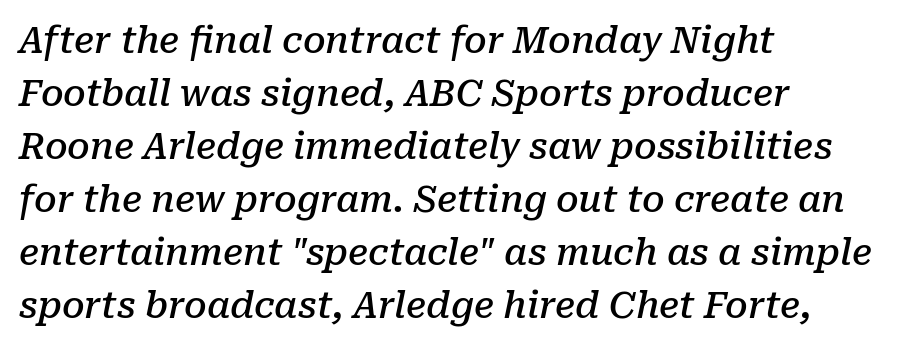
This sample uses a serif face. One glance says typical: line gaps are just what's usual. This sample has the flowing, uneven cadence of proportional lettering. The gaps between neighbouring characters are ordinary and unremarkable. The strip under each line holds only bare page. Visually the block forms a straight wall on the left and a jagged coastline on the right.
